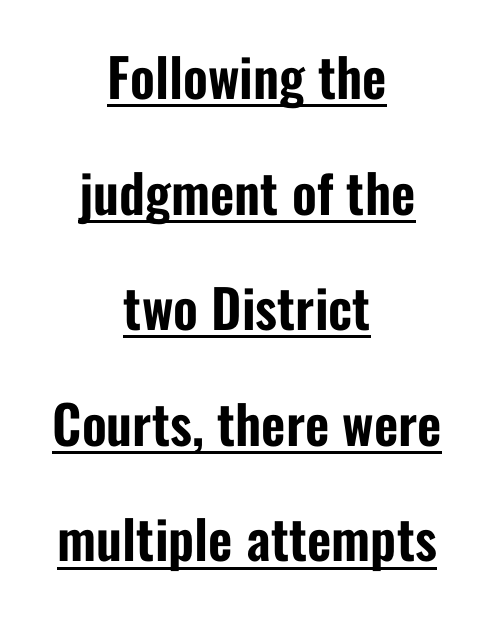
The image shows 53 px condensed sans-serif type, upright; set centered, loose line spacing (2.18x), normal letter spacing, underlined; low stroke contrast and a medium x-height.
